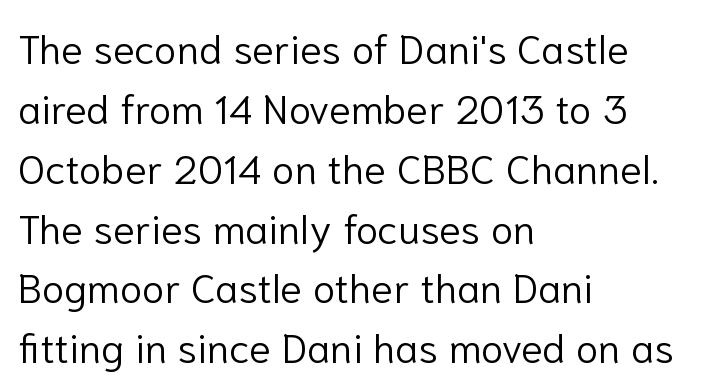
Is the type heavy? It reads as light-to-regular instead. This sample has the flowing, uneven cadence of proportional lettering. The leading is moderate, giving the passage an even texture. The ragged edge is on the right, which tells us the setting is flush left.
